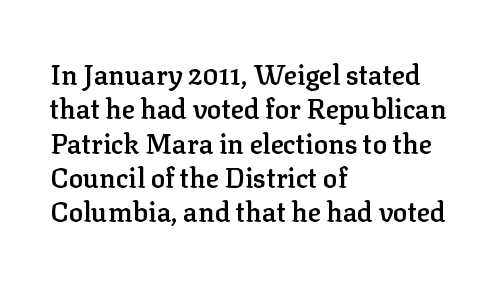
The image shows 27 px text type, upright; set left-aligned, normal line spacing (1.27x), normal letter spacing, not underlined.
